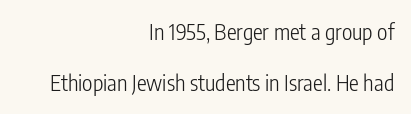
{"italic": "no", "bold": "no", "underline": "no", "align": "right", "line_spacing": "loose", "line_spacing_ratio": 2.34, "letter_spacing": "normal", "letter_spacing_em": 0.0, "glyph_px": 22}
